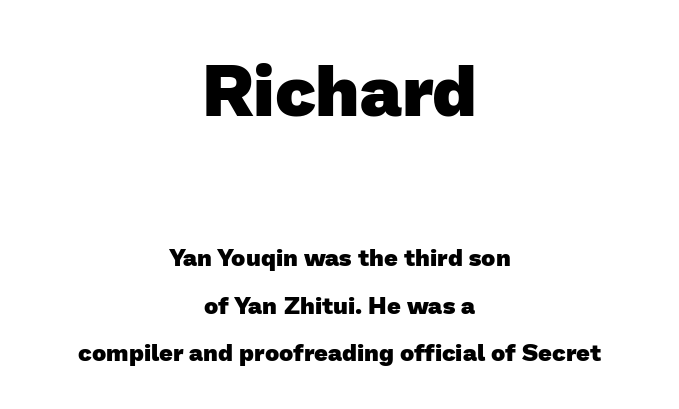
The image shows 72 px heavy sans-serif type; set centered, loose line spacing (1.97x), normal letter spacing, not underlined; the first (top) block is 3.0x larger; low stroke contrast and a medium x-height.
